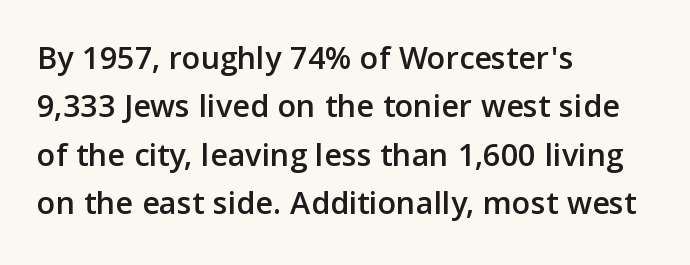
Plain, unruled lines of type. These lines were composed using upright roman letters. The face used here is proportionally spaced, like ordinary book or web type. In CSS terms this would be text-align: left. Summary of vertical rhythm: regular, with standard interline spacing. The letters carry no serifs — their stems end cleanly without finishing strokes.
